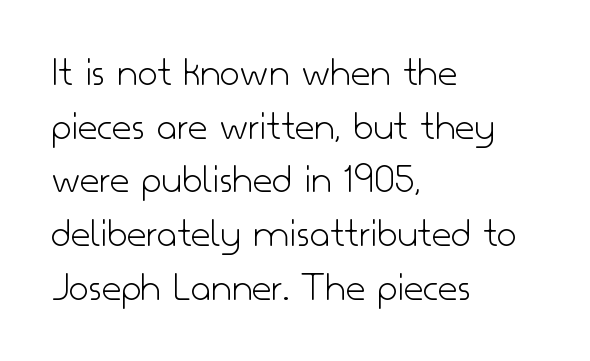
{"serif": "no", "italic": "no", "bold": "no", "weight": "light", "width": "normal", "stroke_contrast": "low", "x_height": "small", "monospaced": "no", "underline": "no", "align": "left", "line_spacing": "normal", "line_spacing_ratio": 1.25, "letter_spacing": "normal", "letter_spacing_em": 0.0, "glyph_px": 43}
